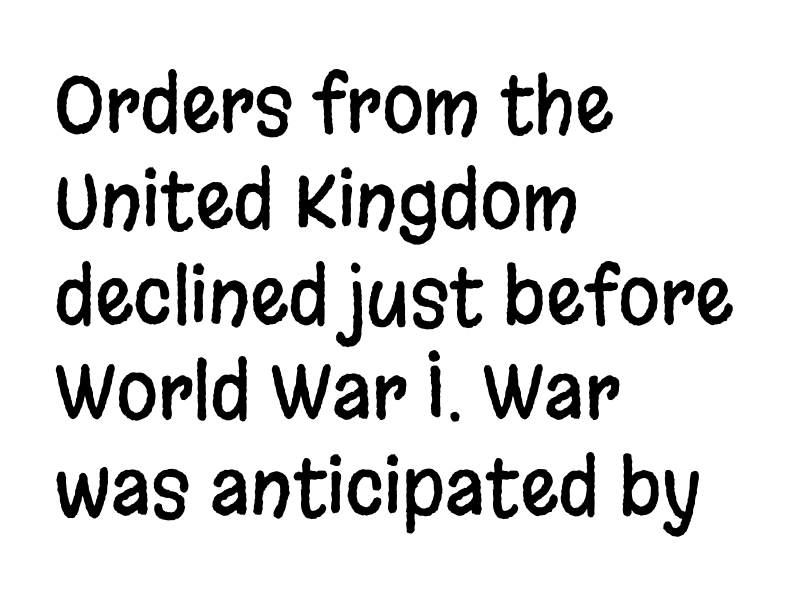
Q: Is the text italic (slanted)? A: No, it is upright.
Q: Is the typeface a serif or a sans-serif typeface? A: Sans-serif.
Q: Is the text underlined? A: No.
Q: How is the paragraph aligned? A: Left-aligned.
Q: Is the spacing between letters normal or unusually wide? A: Normal.
Q: Is the spacing between lines tight, normal or loose? A: Normal.
Q: Width (condensed, normal, or wide)? A: Condensed.
Q: Stroke contrast? A: Low.
Q: x-height? A: Large.
Q: Monospaced? A: No.
